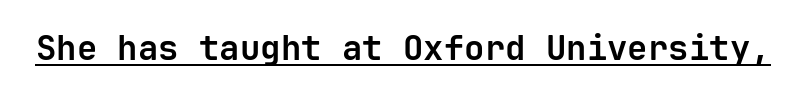
{"serif": "no", "italic": "no", "bold": "yes", "weight": "bold", "width": "normal", "stroke_contrast": "low", "x_height": "medium", "monospaced": "yes", "underline": "yes", "letter_spacing": "normal", "letter_spacing_em": 0.0, "glyph_px": 34}
